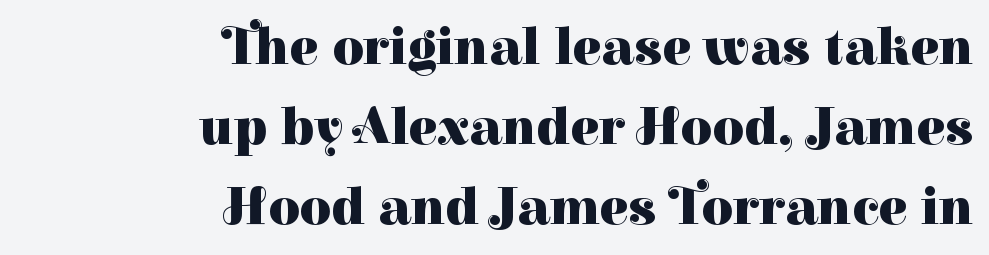
Q: Is the text bold? A: Yes.
Q: Is the text italic (slanted)? A: No, it is upright.
Q: Is the typeface a serif or a sans-serif typeface? A: Serif.
Q: Is the text underlined? A: No.
Q: How is the paragraph aligned? A: Right-aligned.
Q: Is the spacing between letters normal or unusually wide? A: Normal.
Q: Is the spacing between lines tight, normal or loose? A: Normal.
Q: Width (condensed, normal, or wide)? A: Normal.
Q: Stroke contrast? A: High.
Q: x-height? A: Medium.
Q: Monospaced? A: No.
